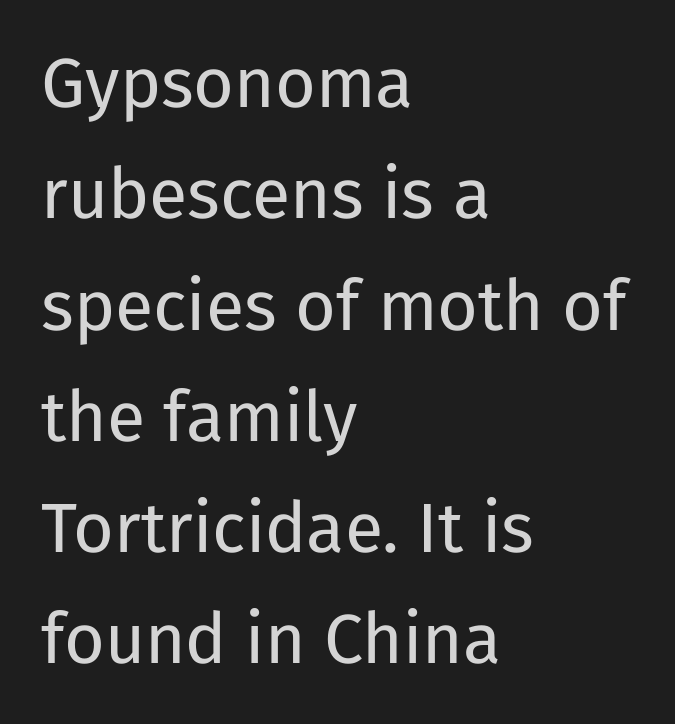
Q: Is the text bold? A: No.
Q: Is the text italic (slanted)? A: No, it is upright.
Q: Is the typeface a serif or a sans-serif typeface? A: Sans-serif.
Q: Is the text underlined? A: No.
Q: How is the paragraph aligned? A: Left-aligned.
Q: Is the spacing between letters normal or unusually wide? A: Normal.
Q: Is the spacing between lines tight, normal or loose? A: Normal.
Q: Width (condensed, normal, or wide)? A: Normal.
Q: Stroke contrast? A: Low.
Q: x-height? A: Medium.
Q: Monospaced? A: No.
